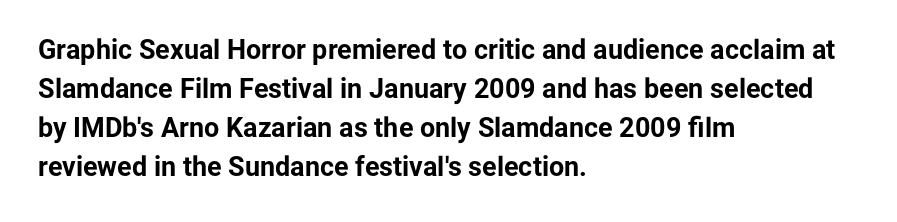
Q: Is the text bold? A: Yes.
Q: Is the text italic (slanted)? A: No, it is upright.
Q: Is the text underlined? A: No.
Q: How is the paragraph aligned? A: Left-aligned.
Q: Is the spacing between letters normal or unusually wide? A: Normal.
Q: Is the spacing between lines tight, normal or loose? A: Normal.
